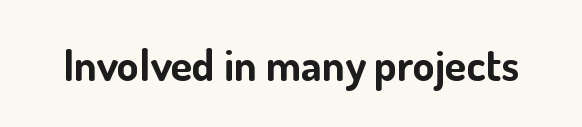
The image shows 44 px bold sans-serif type, upright; set normal letter spacing, not underlined; low stroke contrast and a small x-height.
